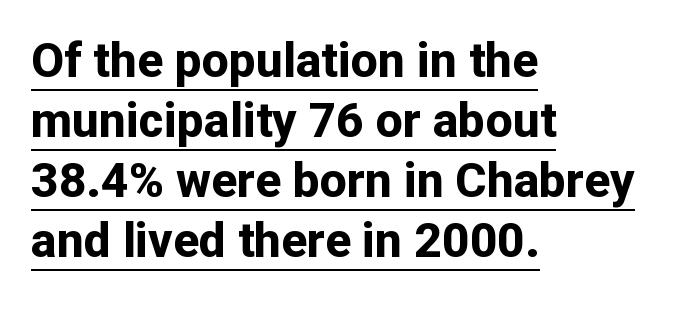
The image shows 48 px bold sans-serif type, upright; set left-aligned, normal line spacing (1.25x), normal letter spacing, underlined; low stroke contrast and a medium x-height.
